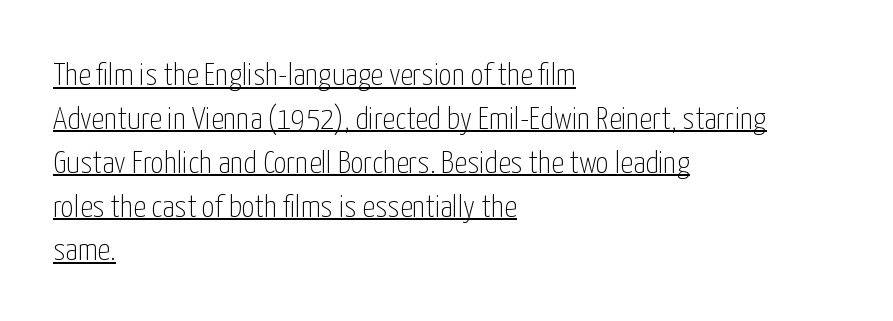
Q: Is the text bold? A: No.
Q: Is the text italic (slanted)? A: No, it is upright.
Q: Is the typeface a serif or a sans-serif typeface? A: Sans-serif.
Q: Is the text underlined? A: Yes.
Q: How is the paragraph aligned? A: Left-aligned.
Q: Is the spacing between letters normal or unusually wide? A: Normal.
Q: Is the spacing between lines tight, normal or loose? A: Normal.
Q: Width (condensed, normal, or wide)? A: Condensed.
Q: Stroke contrast? A: Low.
Q: x-height? A: Medium.
Q: Monospaced? A: No.
